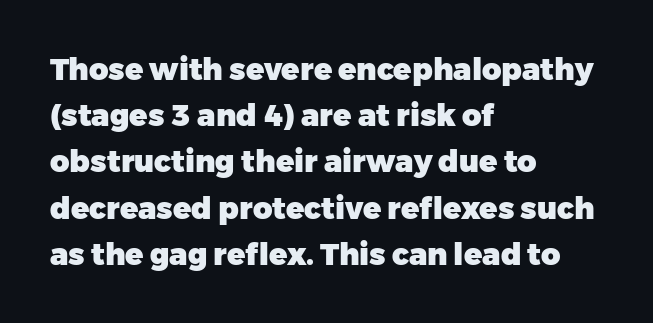
Q: Is the text bold? A: Yes.
Q: Is the text italic (slanted)? A: No, it is upright.
Q: Is the typeface a serif or a sans-serif typeface? A: Sans-serif.
Q: Is the text underlined? A: No.
Q: How is the paragraph aligned? A: Left-aligned.
Q: Is the spacing between letters normal or unusually wide? A: Normal.
Q: Is the spacing between lines tight, normal or loose? A: Normal.
Q: Width (condensed, normal, or wide)? A: Normal.
Q: Stroke contrast? A: Low.
Q: x-height? A: Medium.
Q: Monospaced? A: No.
